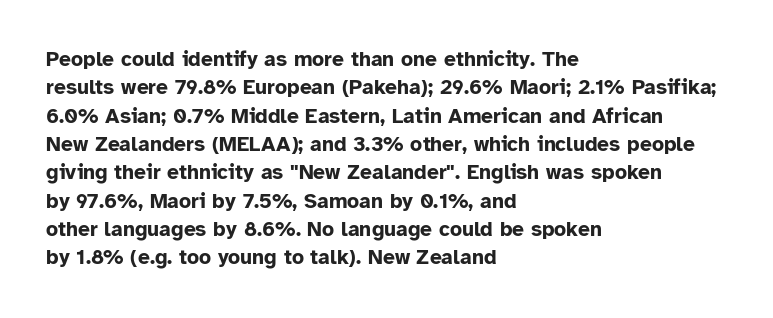
{"italic": "no", "bold": "yes", "underline": "no", "align": "left", "line_spacing": "normal", "line_spacing_ratio": 1.35, "letter_spacing": "normal", "letter_spacing_em": 0.0, "glyph_px": 21}
